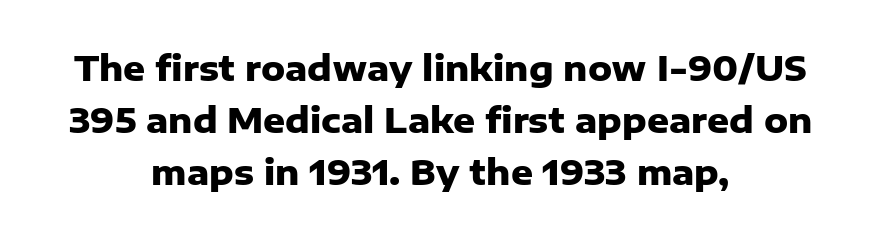
The passage shown is typed in a proportional face where columns would drift. The glyphs are unaccompanied by any horizontal stroke below them. In terms of letterform style, serifs are entirely absent. In terms of letterspacing, this is plain default setting. Characters remain perfectly vertical along every line. Horizontal alignment here is central, giving a formal, balanced look.
